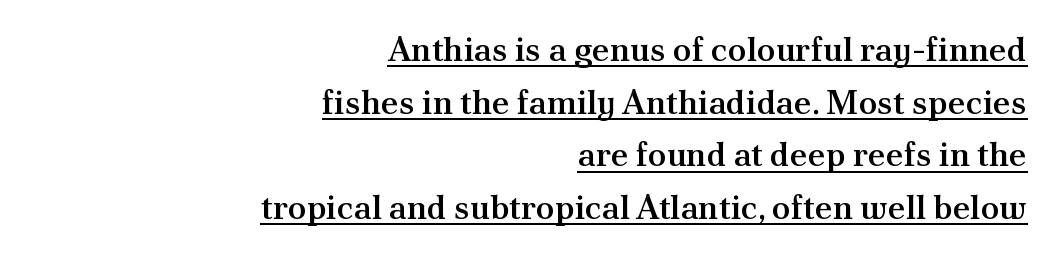
Typesetter's note: demi weight, one step under bold. A typesetter would label this face a serif. Summary of vertical rhythm: regular, with standard interline spacing. Is this a fixed-width face? No — the glyphs have proportional, varying widths. Honestly, the underline is the first thing you notice here. In terms of letterspacing, this is plain default setting.
